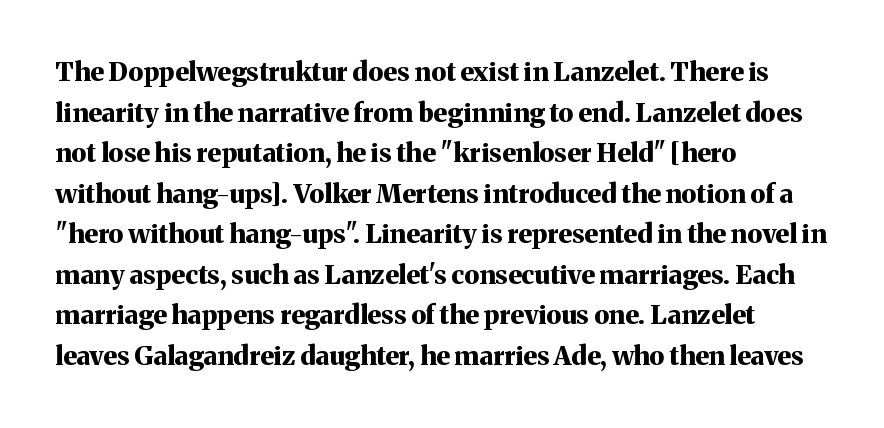
Students, note that the glyphs here touch the page at normal intervals. Lines of text with bare space underneath. Short and long lines alike share a common starting point at left. The font's upright variant was chosen for this text.
